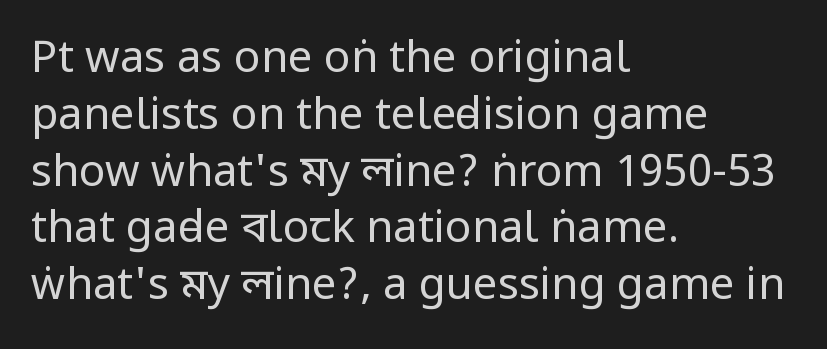
{"serif": "no", "italic": "no", "bold": "no", "weight": "regular", "width": "condensed", "stroke_contrast": "low", "x_height": "large", "monospaced": "no", "underline": "no", "align": "left", "line_spacing": "normal", "line_spacing_ratio": 1.29, "letter_spacing": "normal", "letter_spacing_em": 0.0, "glyph_px": 44}
